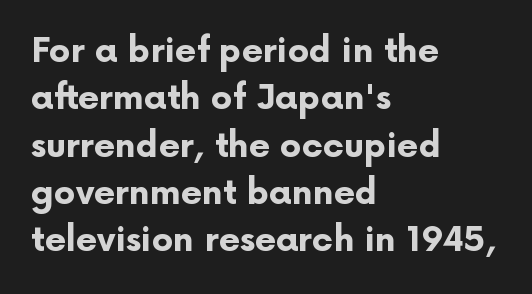
The lines are quadded left. Lines of text with bare space underneath. This rendering leaves character spacing at its baseline value. Ordinary non-slanted type is in use. I'd call this a sans setting — the letters go barefoot.
